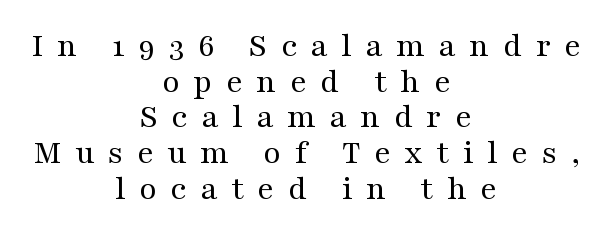
A roman cut, with each character standing at attention. The designer dialed line spacing down below the default. Note: serifs present on the glyphs. Spacing between characters has been opened up far beyond the box default.
